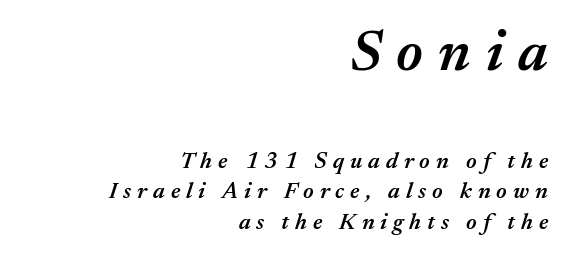
{"italic": "yes", "lean": "right", "slant_degrees": 17, "bold": "semi", "weight": "semibold", "width": "normal", "stroke_contrast": "medium", "x_height": "medium", "monospaced": "no", "underline": "no", "align": "right", "line_spacing": "normal", "line_spacing_ratio": 1.33, "letter_spacing": "wide", "letter_spacing_em": 0.26, "larger_block": "first", "size_ratio": 2.52, "glyph_px": 58}
